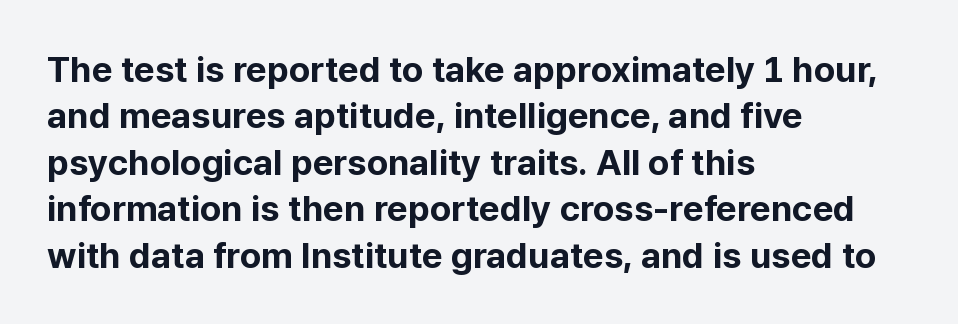
Observe the ordinary spacing: letters are neighbours, not strangers. Is there much room between lines? A standard amount, neither cramped nor airy. Do the letters lean? They stand straight. Only glyphs here, with clear space below each row. The lines in this sample share a left origin and differ only in where they stop. Letterform terminals end flat and unadorned throughout the passage.
